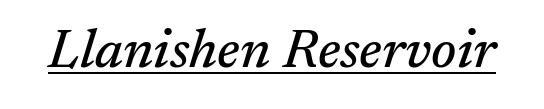
The image shows 54 px serif type, italic (leaning right); set normal letter spacing, underlined; medium stroke contrast and a medium x-height.
